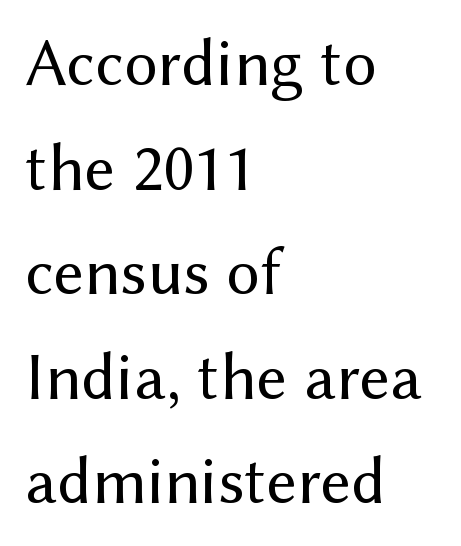
Type style note: lacks serifs. These lines were composed using upright roman letters. Words float on clear page, feet unadorned. Honestly, the letter spacing is just normal — you wouldn't notice it. The passage shown is typed in a proportional face where columns would drift. The typeface has the unassuming heft of standard copy or less.
